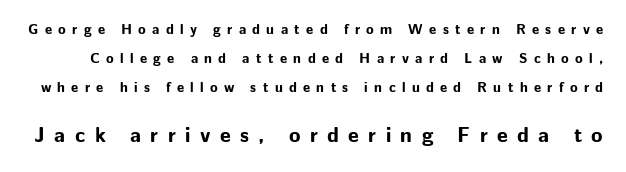
{"italic": "no", "bold": "yes", "underline": "no", "line_spacing": "loose", "line_spacing_ratio": 2.06, "letter_spacing": "wide", "letter_spacing_em": 0.45, "larger_block": "second", "size_ratio": 1.5, "glyph_px": 21}
